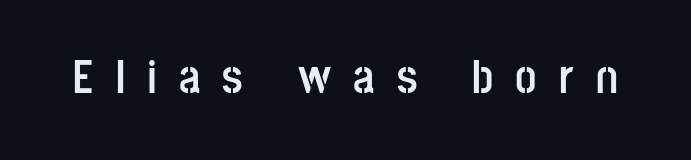
Q: Is the text bold? A: Yes.
Q: Is the text italic (slanted)? A: No, it is upright.
Q: Is the typeface a serif or a sans-serif typeface? A: Sans-serif.
Q: Is the text underlined? A: No.
Q: Is the spacing between letters normal or unusually wide? A: Unusually wide.
Q: Width (condensed, normal, or wide)? A: Condensed.
Q: Stroke contrast? A: Low.
Q: x-height? A: Large.
Q: Monospaced? A: No.
